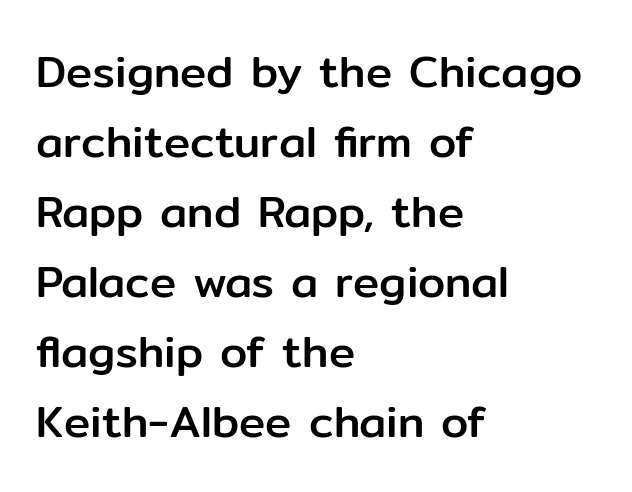
Glance below the letters and you will spot only blank space. A typesetter would call this proportional, since set widths differ per character. Interline gaps are of average width in this sample. Layout note: lines flush left.
